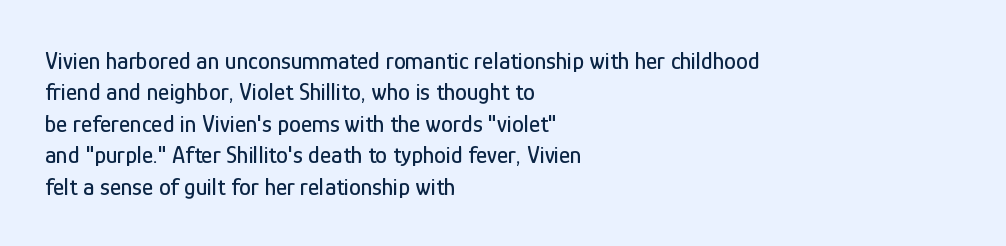
{"italic": "no", "underline": "no", "align": "left", "line_spacing": "normal", "line_spacing_ratio": 1.31, "letter_spacing": "normal", "letter_spacing_em": 0.0, "glyph_px": 24}
